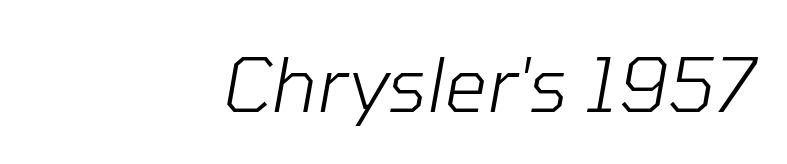
{"italic": "yes", "lean": "right", "slant_degrees": 10, "bold": "no", "weight": "light", "width": "normal", "stroke_contrast": "low", "x_height": "medium", "monospaced": "no", "underline": "no", "align": "right", "letter_spacing": "normal", "letter_spacing_em": 0.0, "glyph_px": 75}
